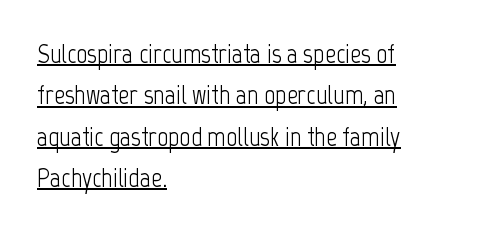
The image shows 27 px text type, upright; set left-aligned, normal line spacing (1.53x), normal letter spacing, underlined.
